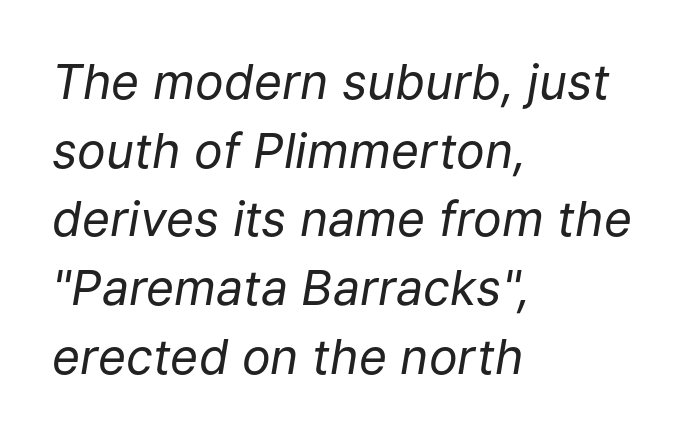
The image shows 48 px regular-weight type, italic (leaning right); set left-aligned, normal line spacing (1.43x), normal letter spacing, not underlined; low stroke contrast and a medium x-height.
